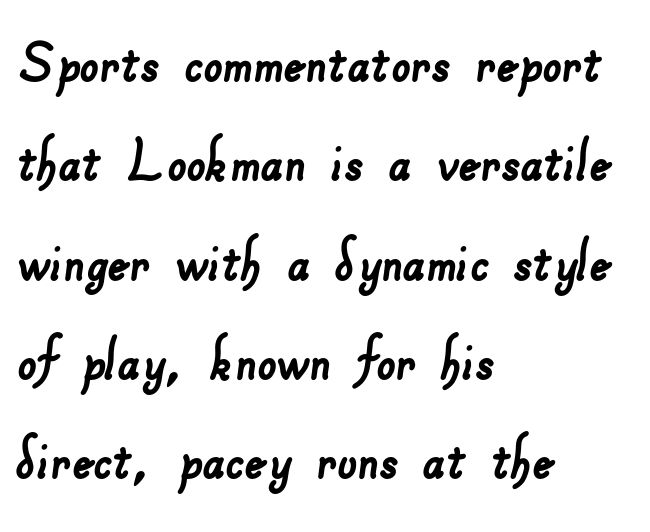
Q: Is the typeface a serif or a sans-serif typeface? A: Sans-serif.
Q: Is the text underlined? A: No.
Q: How is the paragraph aligned? A: Left-aligned.
Q: Is the spacing between letters normal or unusually wide? A: Normal.
Q: Is the spacing between lines tight, normal or loose? A: Normal.
Q: Width (condensed, normal, or wide)? A: Normal.
Q: Stroke contrast? A: Low.
Q: x-height? A: Small.
Q: Monospaced? A: No.
